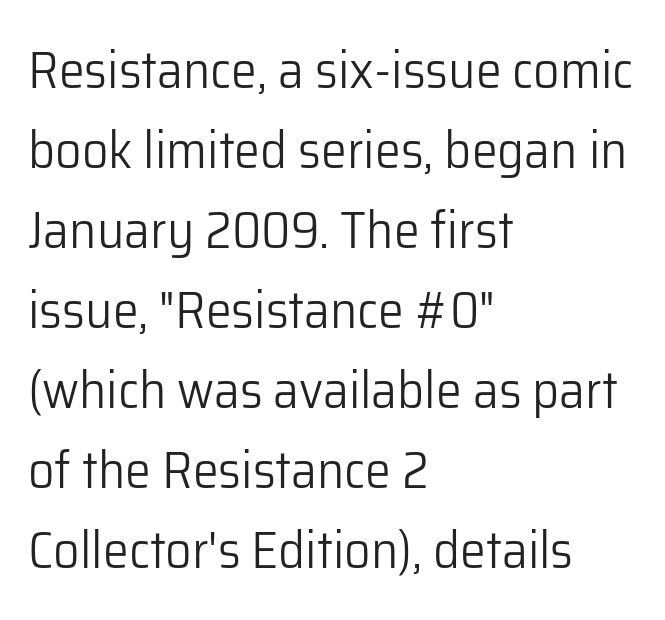
Q: Is the text bold? A: No.
Q: Is the text italic (slanted)? A: No, it is upright.
Q: Is the typeface a serif or a sans-serif typeface? A: Sans-serif.
Q: Is the text underlined? A: No.
Q: How is the paragraph aligned? A: Left-aligned.
Q: Is the spacing between letters normal or unusually wide? A: Normal.
Q: Is the spacing between lines tight, normal or loose? A: Normal.
Q: Width (condensed, normal, or wide)? A: Normal.
Q: Stroke contrast? A: Low.
Q: x-height? A: Medium.
Q: Monospaced? A: No.
